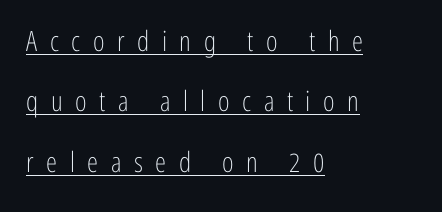
Q: Is the text bold? A: No.
Q: Is the text italic (slanted)? A: No, it is upright.
Q: Is the typeface a serif or a sans-serif typeface? A: Sans-serif.
Q: Is the text underlined? A: Yes.
Q: How is the paragraph aligned? A: Left-aligned.
Q: Is the spacing between letters normal or unusually wide? A: Unusually wide.
Q: Is the spacing between lines tight, normal or loose? A: Loose.
Q: Width (condensed, normal, or wide)? A: Condensed.
Q: Stroke contrast? A: Low.
Q: x-height? A: Medium.
Q: Monospaced? A: No.
